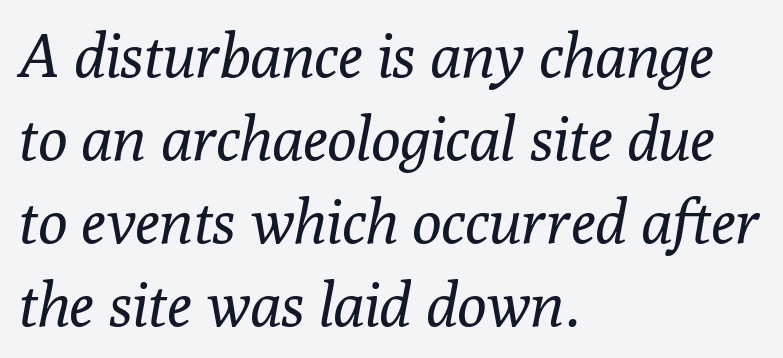
There is no visible air inserted between adjacent glyphs. Casual observation: everything's shoved over to the left. You could not count columns in this text — the font is proportionally spaced. Counters stay open thanks to moderate or lighter strokes. Italic? Definitely — the glyphs are oblique.
